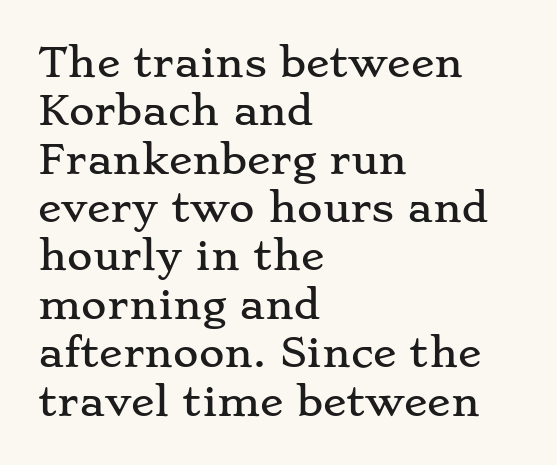
The image shows 39 px wide serif type, upright; set left-aligned, line spacing 1.24x, normal letter spacing, not underlined; low stroke contrast and a small x-height.
